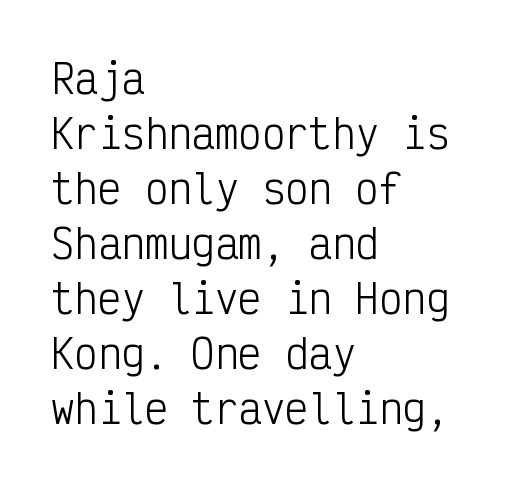
{"serif": "no", "italic": "no", "bold": "no", "weight": "light", "width": "condensed", "stroke_contrast": "low", "x_height": "medium", "monospaced": "yes", "underline": "no", "align": "left", "line_spacing": "normal", "line_spacing_ratio": 1.41, "letter_spacing": "normal", "letter_spacing_em": 0.0, "glyph_px": 39}
